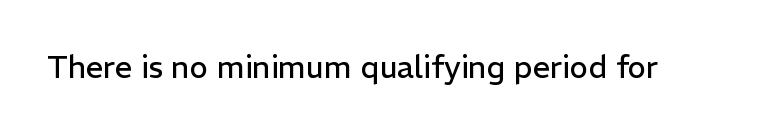
{"serif": "no", "italic": "no", "bold": "no", "weight": "regular", "width": "normal", "stroke_contrast": "low", "x_height": "medium", "monospaced": "no", "underline": "no", "letter_spacing": "normal", "letter_spacing_em": 0.0, "glyph_px": 31}
